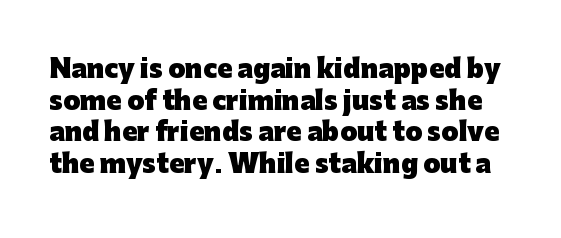
The image shows 25 px bold type, upright; set normal line spacing (1.27x), normal letter spacing, not underlined.
